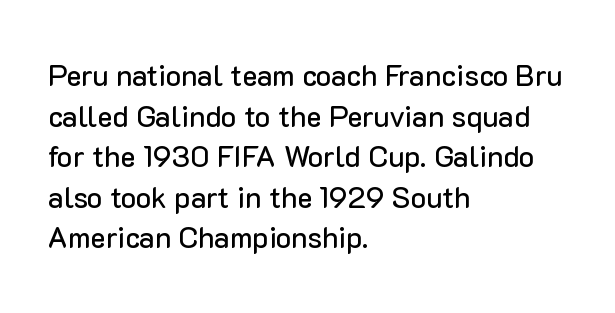
Q: Is the text italic (slanted)? A: No, it is upright.
Q: Is the typeface a serif or a sans-serif typeface? A: Sans-serif.
Q: Is the text underlined? A: No.
Q: How is the paragraph aligned? A: Left-aligned.
Q: Is the spacing between letters normal or unusually wide? A: Normal.
Q: Is the spacing between lines tight, normal or loose? A: Normal.
Q: Width (condensed, normal, or wide)? A: Normal.
Q: Stroke contrast? A: Low.
Q: x-height? A: Medium.
Q: Monospaced? A: No.
